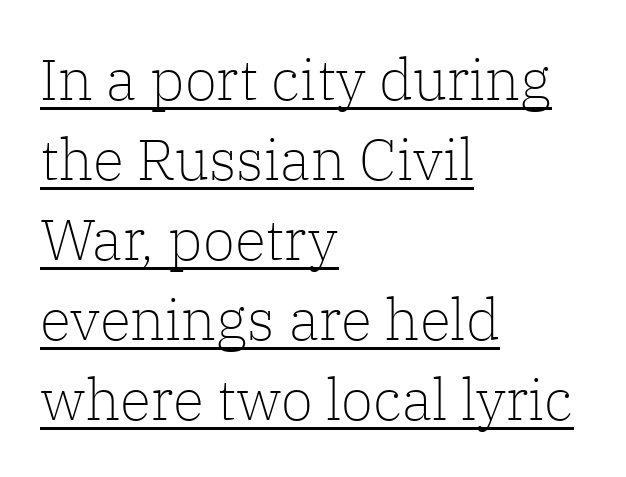
The image shows 58 px light serif type, upright; set left-aligned, normal line spacing (1.38x), normal letter spacing, underlined; low stroke contrast and a medium x-height.
